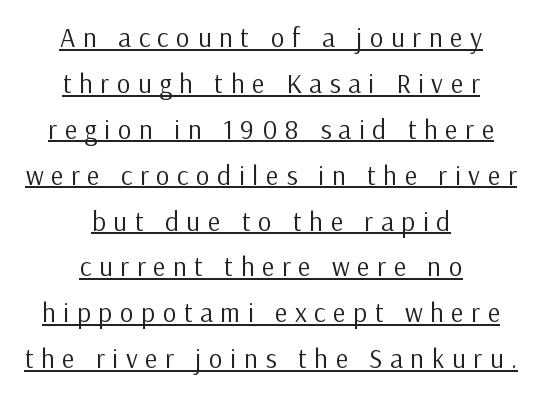
The image shows 27 px text type, upright; set centered, normal line spacing (1.7x), unusually wide letter spacing (+0.28 em), underlined.
